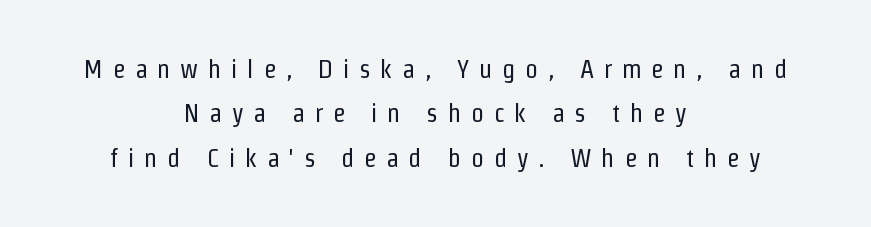
The font sits on the lighter half of the weight spectrum, regular included. Posture: upright roman. This sample is center-justified, so both line endings float freely. Each row of text sits above clean, open space.
